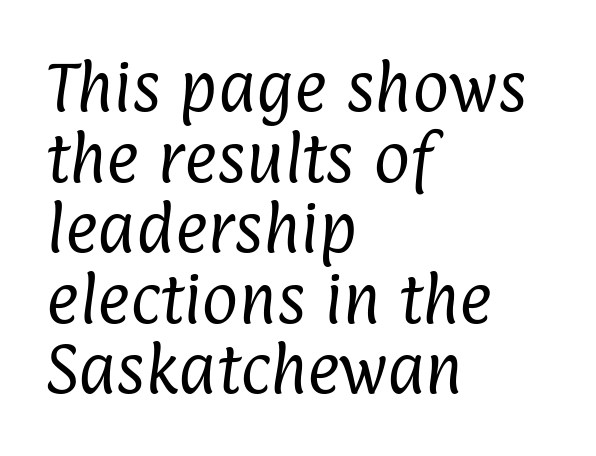
{"serif": "no", "bold": "no", "weight": "regular", "width": "condensed", "stroke_contrast": "low", "x_height": "medium", "monospaced": "no", "underline": "no", "align": "left", "line_spacing": "normal", "line_spacing_ratio": 1.26, "letter_spacing": "normal", "letter_spacing_em": 0.0, "glyph_px": 56}
